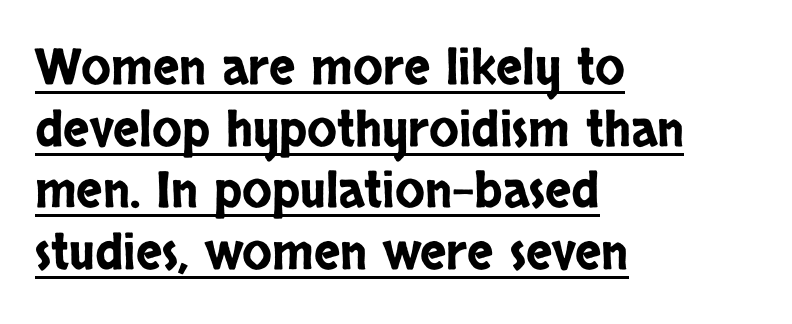
The image shows 49 px condensed sans-serif type, upright; set left-aligned, normal line spacing (1.26x), normal letter spacing, underlined; low stroke contrast and a large x-height.
